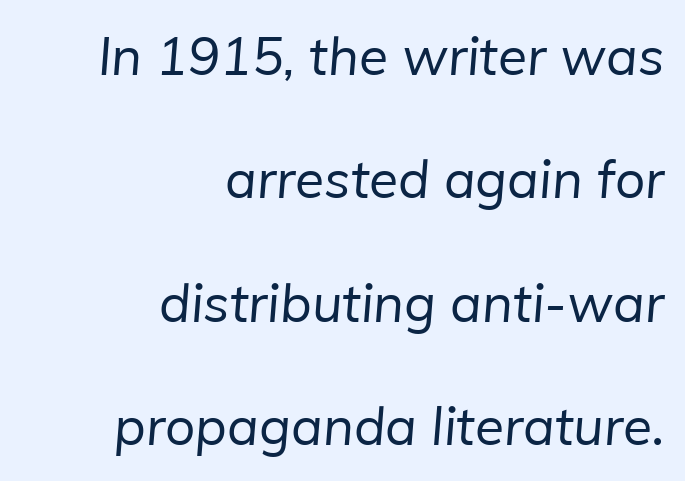
{"serif": "no", "bold": "no", "weight": "regular", "width": "normal", "stroke_contrast": "low", "x_height": "medium", "monospaced": "no", "underline": "no", "align": "right", "line_spacing": "loose", "line_spacing_ratio": 2.33, "letter_spacing": "normal", "letter_spacing_em": 0.0, "glyph_px": 53}
